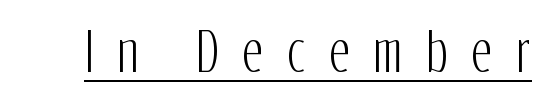
{"serif": "no", "italic": "no", "width": "condensed", "stroke_contrast": "low", "x_height": "medium", "monospaced": "no", "underline": "yes", "letter_spacing": "wide", "letter_spacing_em": 0.45, "glyph_px": 52}
